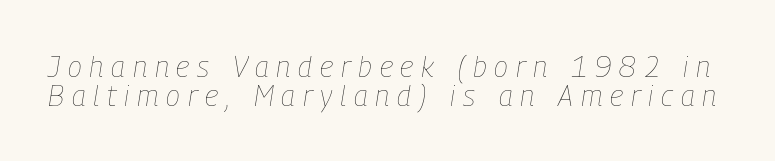
{"italic": "yes", "lean": "right", "slant_degrees": 9, "bold": "no", "weight": "thin", "width": "condensed", "stroke_contrast": "low", "x_height": "medium", "monospaced": "no", "underline": "no", "line_spacing": "tight", "line_spacing_ratio": 0.99, "letter_spacing": "wide", "letter_spacing_em": 0.27, "glyph_px": 29}
